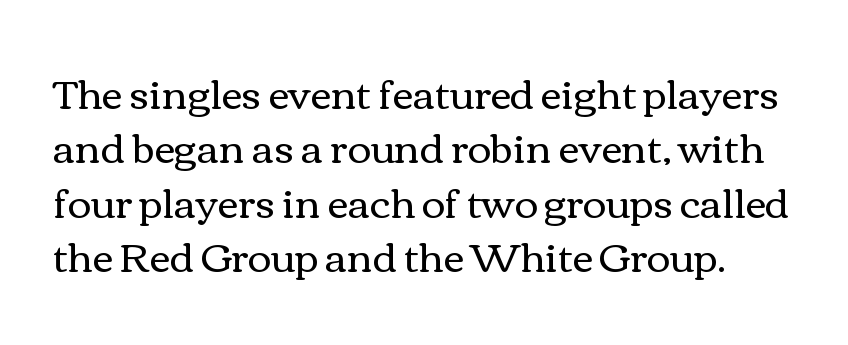
{"italic": "no", "bold": "no", "weight": "regular", "width": "wide", "x_height": "medium", "monospaced": "no", "underline": "no", "line_spacing": "normal", "line_spacing_ratio": 1.36, "letter_spacing": "normal", "letter_spacing_em": 0.0, "glyph_px": 40}
